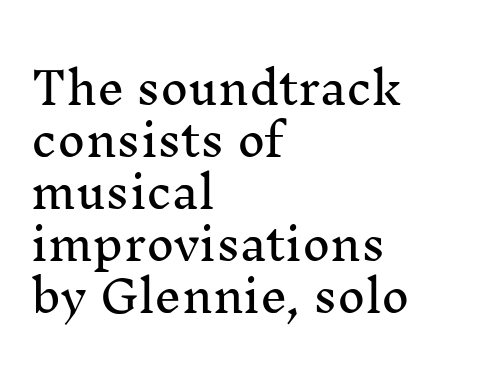
Q: Is the text italic (slanted)? A: No, it is upright.
Q: Is the typeface a serif or a sans-serif typeface? A: Serif.
Q: Is the text underlined? A: No.
Q: How is the paragraph aligned? A: Left-aligned.
Q: Is the spacing between letters normal or unusually wide? A: Normal.
Q: Width (condensed, normal, or wide)? A: Normal.
Q: Stroke contrast? A: Medium.
Q: x-height? A: Medium.
Q: Monospaced? A: No.
